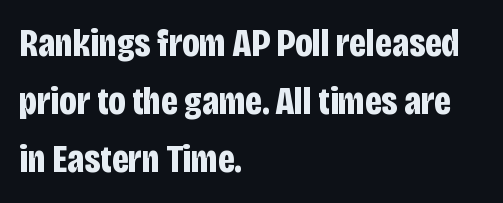
The image shows 39 px bold, condensed sans-serif type, upright; set left-aligned, normal line spacing (1.49x), normal letter spacing, not underlined; low stroke contrast and a large x-height.
